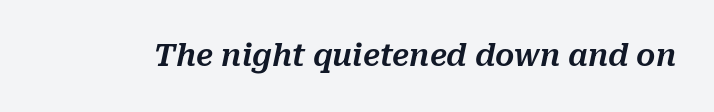
{"italic": "yes", "lean": "right", "slant_degrees": 10, "width": "normal", "stroke_contrast": "medium", "x_height": "medium", "monospaced": "no", "underline": "no", "letter_spacing": "normal", "letter_spacing_em": 0.0, "glyph_px": 30}
